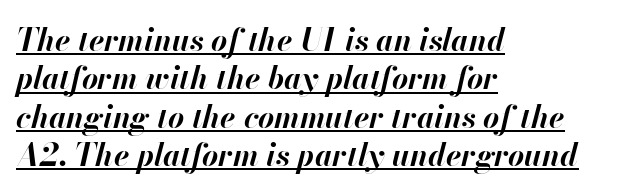
Is this a fixed-width face? No — the glyphs have proportional, varying widths. Somebody hit Ctrl+U on this one — the words are underlined. Honestly, the letter spacing is just normal — you wouldn't notice it. A classic flush-left, rag-right setting is used for this passage. Rendered with sloped, italic letterforms. The passage shown is emphatically bold.
